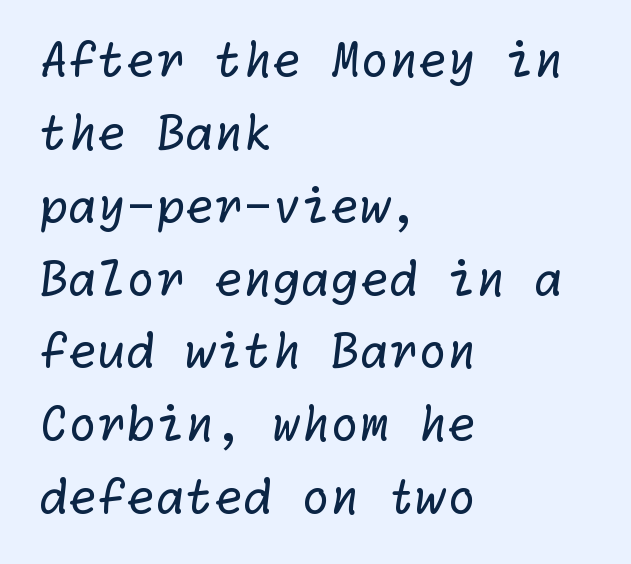
Q: Is the text bold? A: No.
Q: Is the typeface a serif or a sans-serif typeface? A: Sans-serif.
Q: Is the text underlined? A: No.
Q: How is the paragraph aligned? A: Left-aligned.
Q: Is the spacing between letters normal or unusually wide? A: Normal.
Q: Is the spacing between lines tight, normal or loose? A: Normal.
Q: Width (condensed, normal, or wide)? A: Normal.
Q: Stroke contrast? A: Low.
Q: x-height? A: Medium.
